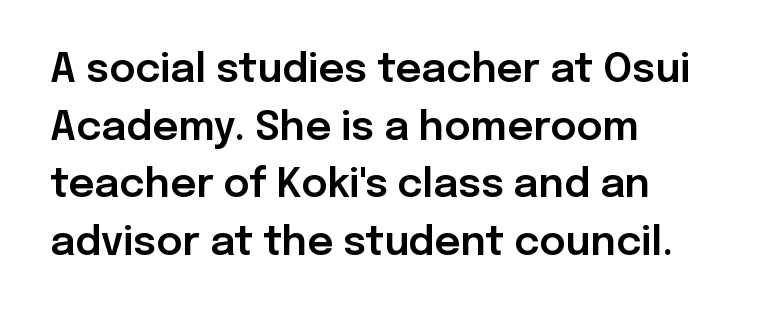
Q: Is the text italic (slanted)? A: No, it is upright.
Q: Is the typeface a serif or a sans-serif typeface? A: Sans-serif.
Q: Is the text underlined? A: No.
Q: How is the paragraph aligned? A: Left-aligned.
Q: Is the spacing between letters normal or unusually wide? A: Normal.
Q: Is the spacing between lines tight, normal or loose? A: Normal.
Q: Width (condensed, normal, or wide)? A: Normal.
Q: Stroke contrast? A: Low.
Q: x-height? A: Medium.
Q: Monospaced? A: No.
